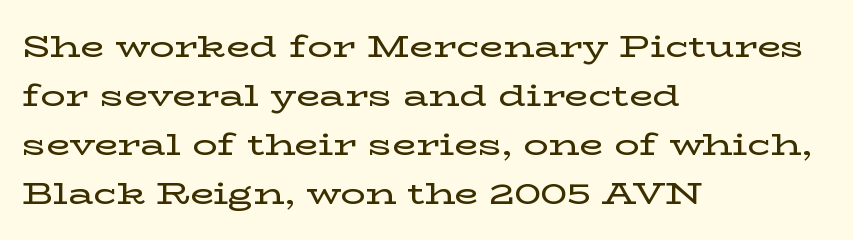
{"serif": "yes", "italic": "no", "width": "wide", "stroke_contrast": "low", "x_height": "medium", "monospaced": "no", "underline": "no", "align": "left", "line_spacing": "normal", "line_spacing_ratio": 1.58, "letter_spacing": "normal", "letter_spacing_em": 0.0, "glyph_px": 31}
